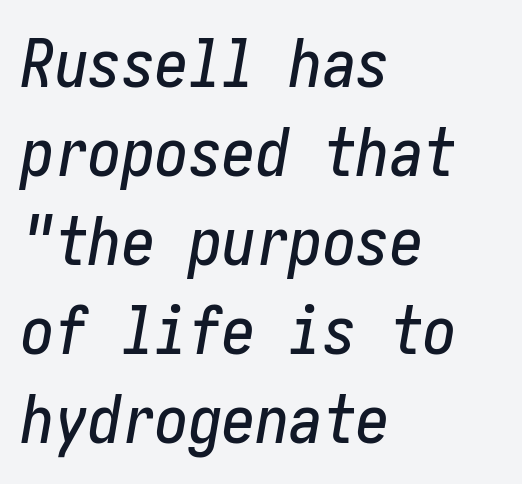
Decoration check: the copy has no underline. Tracking here is standard; glyphs follow each other at the usual distance. Typeset ragged right — the left edge is the straight one. These lines sit exactly where default settings would place them. The lettering tilts uniformly, giving the passage an italic look.
